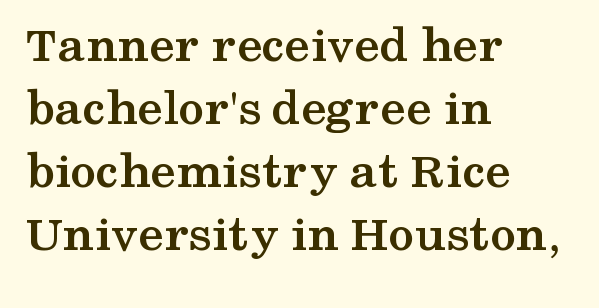
Visually the block forms a straight wall on the left and a jagged coastline on the right. The rendering uses a bold face; every stroke is thick and dark. Check the space under the baseline: it is left empty. To sum up the face: it has serifs. Italic? Not at all — the glyphs are vertical. Observe the ordinary spacing: letters are neighbours, not strangers.
